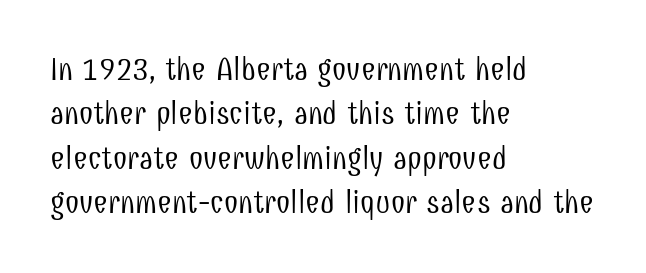
The image shows 32 px light, condensed sans-serif type, upright; set left-aligned, normal line spacing (1.39x), normal letter spacing, not underlined; low stroke contrast and a medium x-height.
